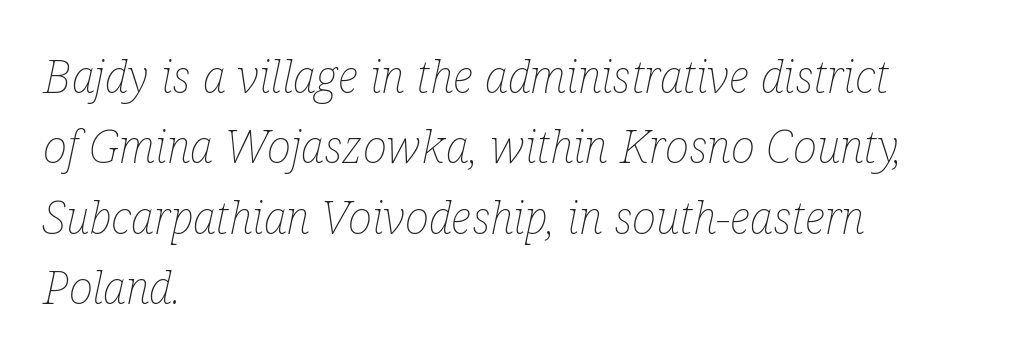
{"italic": "yes", "lean": "right", "slant_degrees": 12, "bold": "no", "weight": "thin", "width": "condensed", "stroke_contrast": "low", "x_height": "medium", "monospaced": "no", "underline": "no", "align": "left", "line_spacing": "normal", "line_spacing_ratio": 1.53, "letter_spacing": "normal", "letter_spacing_em": 0.0, "glyph_px": 46}
